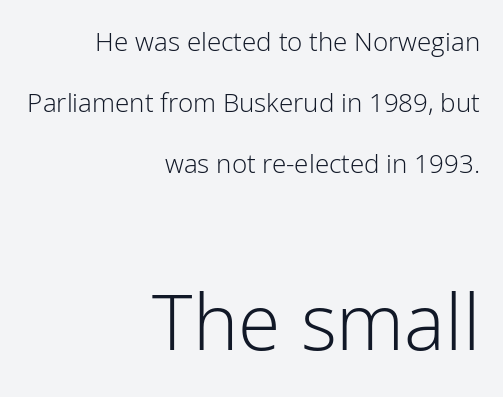
Q: Is the text bold? A: No.
Q: Is the text italic (slanted)? A: No, it is upright.
Q: Is the typeface a serif or a sans-serif typeface? A: Sans-serif.
Q: Is the text underlined? A: No.
Q: How is the paragraph aligned? A: Right-aligned.
Q: Is the spacing between letters normal or unusually wide? A: Normal.
Q: Is the spacing between lines tight, normal or loose? A: Loose.
Q: Which block of text is set in a larger size, the first (top) or the second (bottom)? A: The second (bottom) one.
Q: Width (condensed, normal, or wide)? A: Normal.
Q: Stroke contrast? A: Low.
Q: x-height? A: Medium.
Q: Monospaced? A: No.
